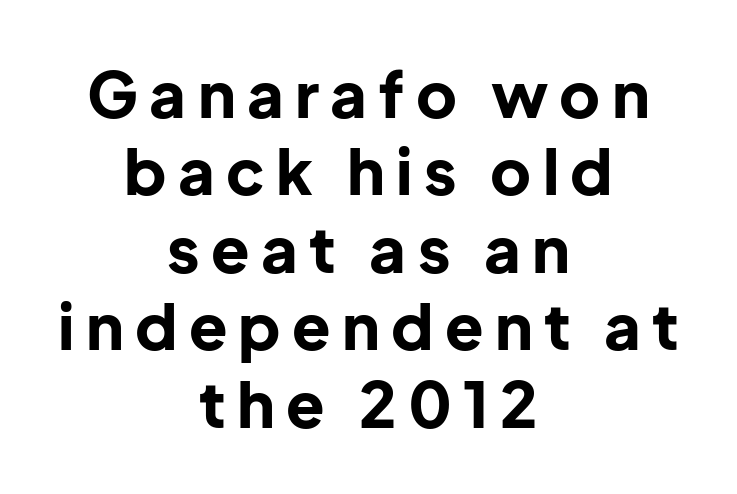
{"serif": "no", "italic": "no", "bold": "yes", "weight": "bold", "width": "normal", "stroke_contrast": "low", "x_height": "medium", "monospaced": "no", "underline": "no", "align": "center", "line_spacing_ratio": 1.23, "glyph_px": 63}
